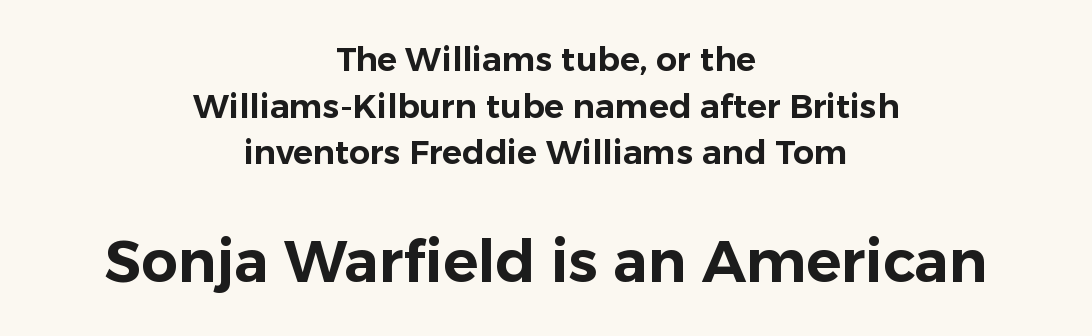
Q: Is the text italic (slanted)? A: No, it is upright.
Q: Is the typeface a serif or a sans-serif typeface? A: Sans-serif.
Q: Is the text underlined? A: No.
Q: How is the paragraph aligned? A: Centered.
Q: Is the spacing between letters normal or unusually wide? A: Normal.
Q: Is the spacing between lines tight, normal or loose? A: Normal.
Q: Which block of text is set in a larger size, the first (top) or the second (bottom)? A: The second (bottom) one.
Q: Width (condensed, normal, or wide)? A: Normal.
Q: Stroke contrast? A: Low.
Q: x-height? A: Medium.
Q: Monospaced? A: No.
